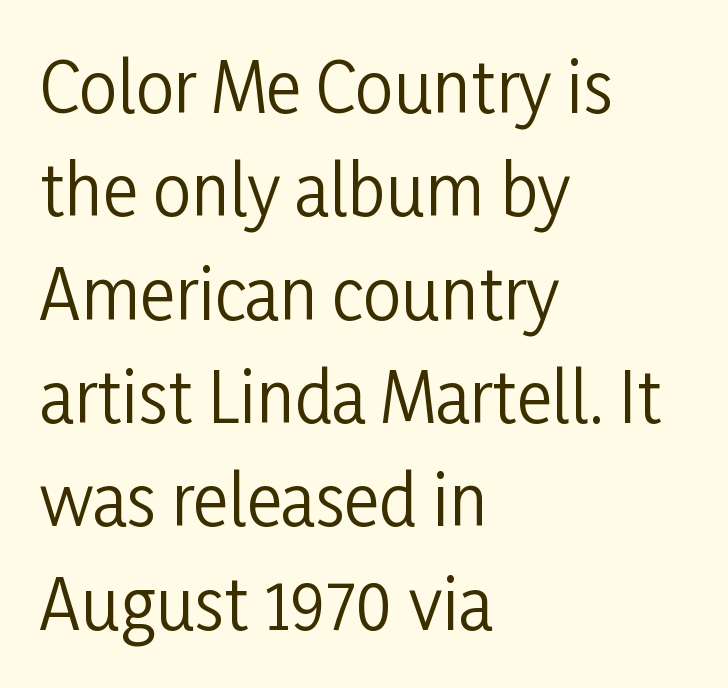
Q: Is the text bold? A: No.
Q: Is the text italic (slanted)? A: No, it is upright.
Q: Is the typeface a serif or a sans-serif typeface? A: Sans-serif.
Q: Is the text underlined? A: No.
Q: How is the paragraph aligned? A: Left-aligned.
Q: Is the spacing between letters normal or unusually wide? A: Normal.
Q: Is the spacing between lines tight, normal or loose? A: Normal.
Q: Width (condensed, normal, or wide)? A: Condensed.
Q: Stroke contrast? A: Low.
Q: x-height? A: Medium.
Q: Monospaced? A: No.
